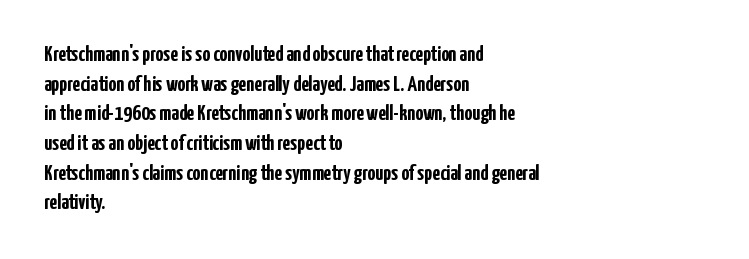
Q: Is the text bold? A: Yes.
Q: Is the text italic (slanted)? A: No, it is upright.
Q: Is the text underlined? A: No.
Q: How is the paragraph aligned? A: Left-aligned.
Q: Is the spacing between letters normal or unusually wide? A: Normal.
Q: Is the spacing between lines tight, normal or loose? A: Normal.
